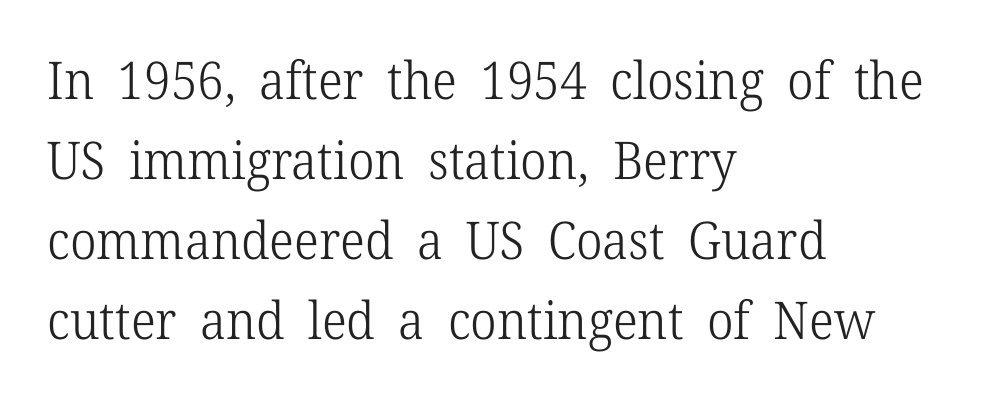
{"serif": "yes", "italic": "no", "bold": "no", "weight": "light", "width": "normal", "stroke_contrast": "low", "x_height": "medium", "monospaced": "no", "underline": "no", "align": "left", "line_spacing": "normal", "line_spacing_ratio": 1.54, "letter_spacing": "normal", "letter_spacing_em": 0.0, "glyph_px": 52}
